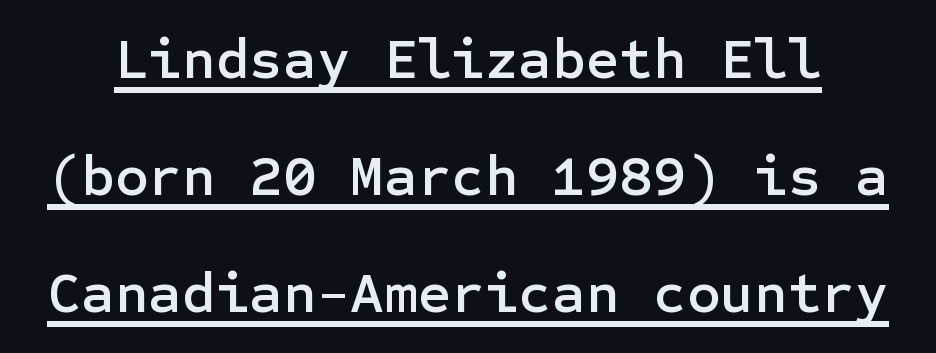
Q: Is the text italic (slanted)? A: No, it is upright.
Q: Is the typeface a serif or a sans-serif typeface? A: Sans-serif.
Q: Is the text underlined? A: Yes.
Q: Is the spacing between letters normal or unusually wide? A: Normal.
Q: Is the spacing between lines tight, normal or loose? A: Loose.
Q: Width (condensed, normal, or wide)? A: Normal.
Q: Stroke contrast? A: Low.
Q: x-height? A: Medium.
